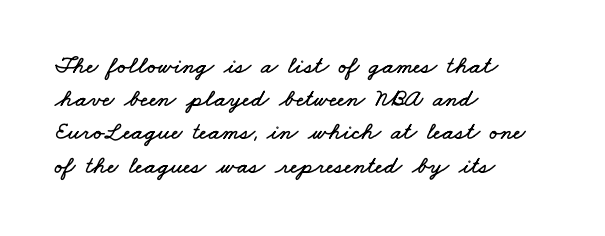
The image shows 25 px text type; set left-aligned, normal line spacing (1.33x), normal letter spacing, not underlined.
